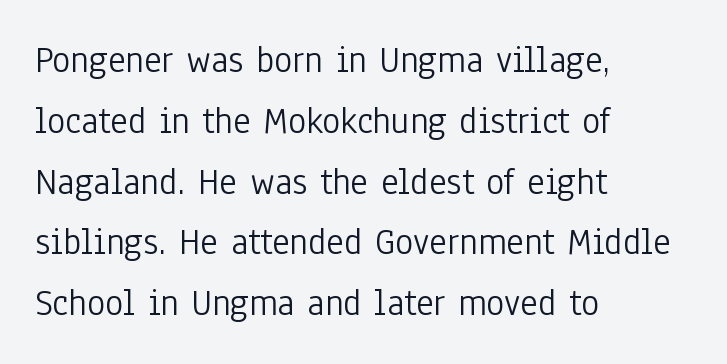
Q: Is the text bold? A: No.
Q: Is the text italic (slanted)? A: No, it is upright.
Q: Is the typeface a serif or a sans-serif typeface? A: Sans-serif.
Q: Is the text underlined? A: No.
Q: How is the paragraph aligned? A: Left-aligned.
Q: Is the spacing between letters normal or unusually wide? A: Normal.
Q: Is the spacing between lines tight, normal or loose? A: Normal.
Q: Width (condensed, normal, or wide)? A: Condensed.
Q: Stroke contrast? A: Low.
Q: x-height? A: Medium.
Q: Monospaced? A: No.
